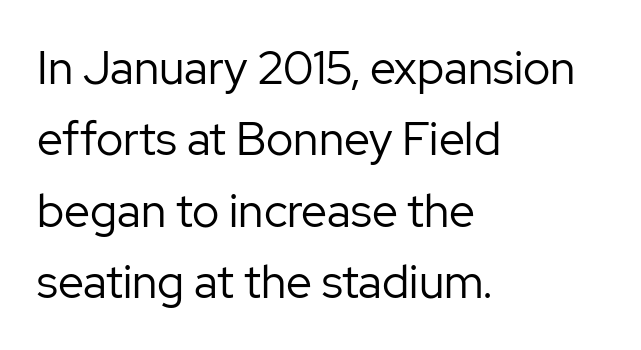
Q: Is the text bold? A: No.
Q: Is the text italic (slanted)? A: No, it is upright.
Q: Is the typeface a serif or a sans-serif typeface? A: Sans-serif.
Q: Is the text underlined? A: No.
Q: How is the paragraph aligned? A: Left-aligned.
Q: Is the spacing between letters normal or unusually wide? A: Normal.
Q: Is the spacing between lines tight, normal or loose? A: Normal.
Q: Width (condensed, normal, or wide)? A: Normal.
Q: Stroke contrast? A: Low.
Q: x-height? A: Medium.
Q: Monospaced? A: No.
